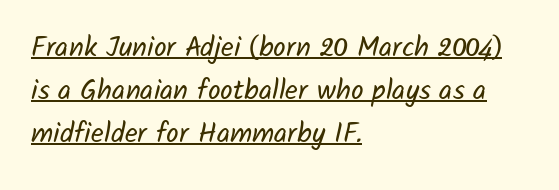
Q: Is the text bold? A: No.
Q: Is the typeface a serif or a sans-serif typeface? A: Sans-serif.
Q: Is the text underlined? A: Yes.
Q: How is the paragraph aligned? A: Left-aligned.
Q: Is the spacing between letters normal or unusually wide? A: Normal.
Q: Is the spacing between lines tight, normal or loose? A: Normal.
Q: Width (condensed, normal, or wide)? A: Normal.
Q: Stroke contrast? A: Low.
Q: x-height? A: Medium.
Q: Monospaced? A: No.
